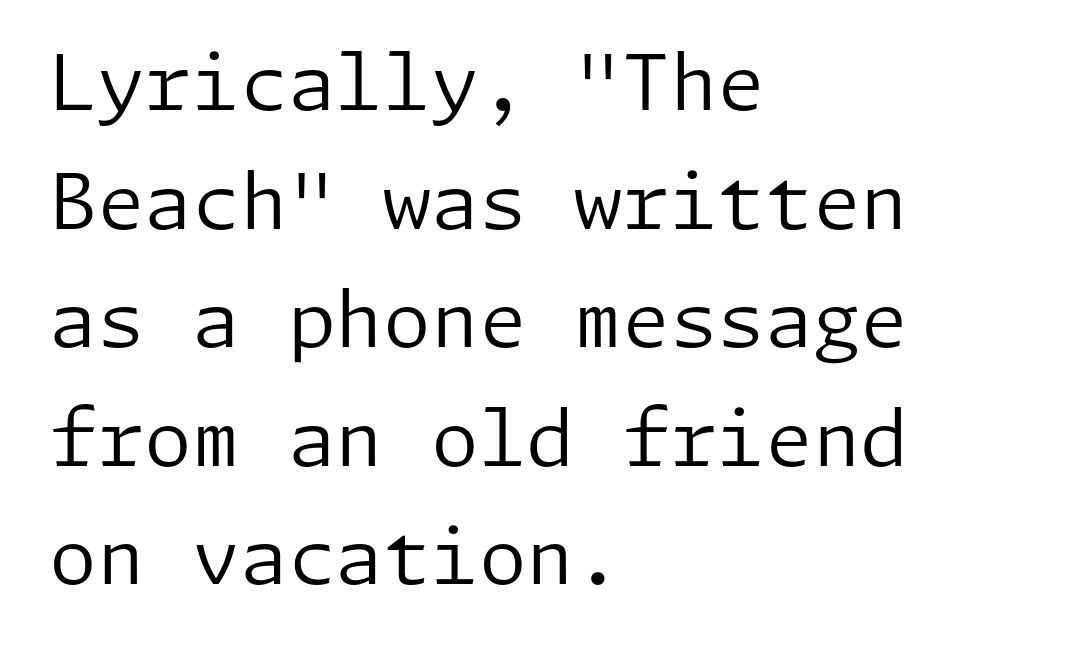
The image shows 77 px regular-weight sans-serif type, upright; set left-aligned, normal line spacing (1.54x), normal letter spacing, not underlined; low stroke contrast and a medium x-height.
